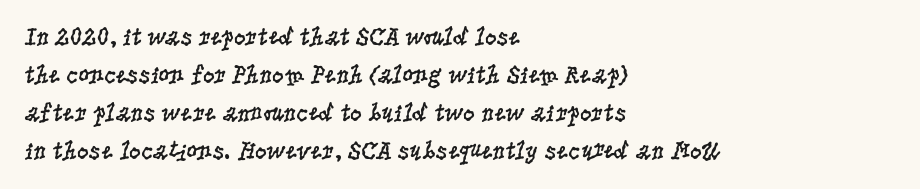
{"bold": "no", "underline": "no", "align": "left", "line_spacing": "normal", "line_spacing_ratio": 1.46, "letter_spacing": "normal", "letter_spacing_em": 0.0, "glyph_px": 26}
